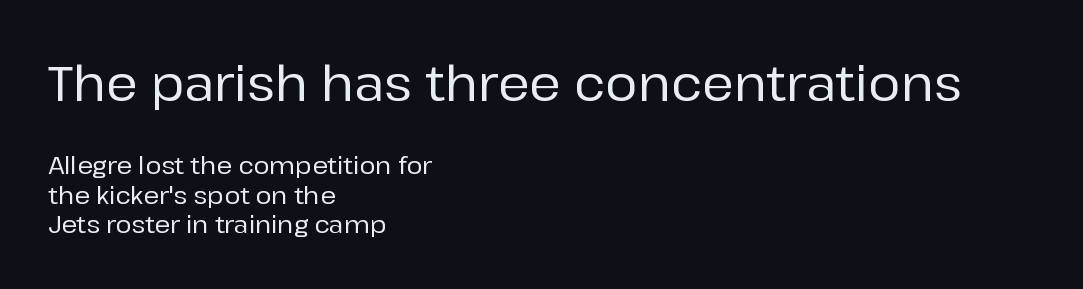
{"serif": "no", "italic": "no", "width": "normal", "stroke_contrast": "low", "x_height": "medium", "monospaced": "no", "underline": "no", "align": "left", "line_spacing_ratio": 1.24, "letter_spacing": "normal", "letter_spacing_em": 0.0, "larger_block": "first", "size_ratio": 2.04, "glyph_px": 49}
